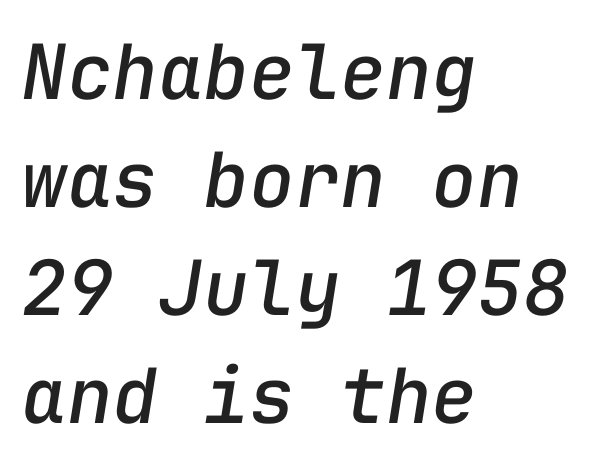
The image shows 76 px text type, italic (leaning right), monospaced; set left-aligned, normal line spacing (1.42x), normal letter spacing, not underlined; low stroke contrast and a medium x-height.
